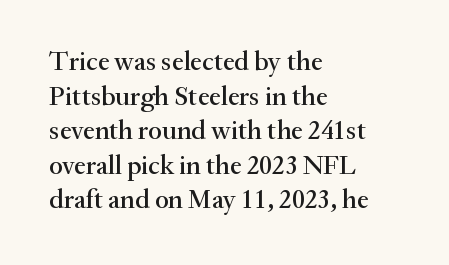
The image shows 27 px text type, upright; set left-aligned, normal line spacing (1.28x), normal letter spacing, not underlined.
